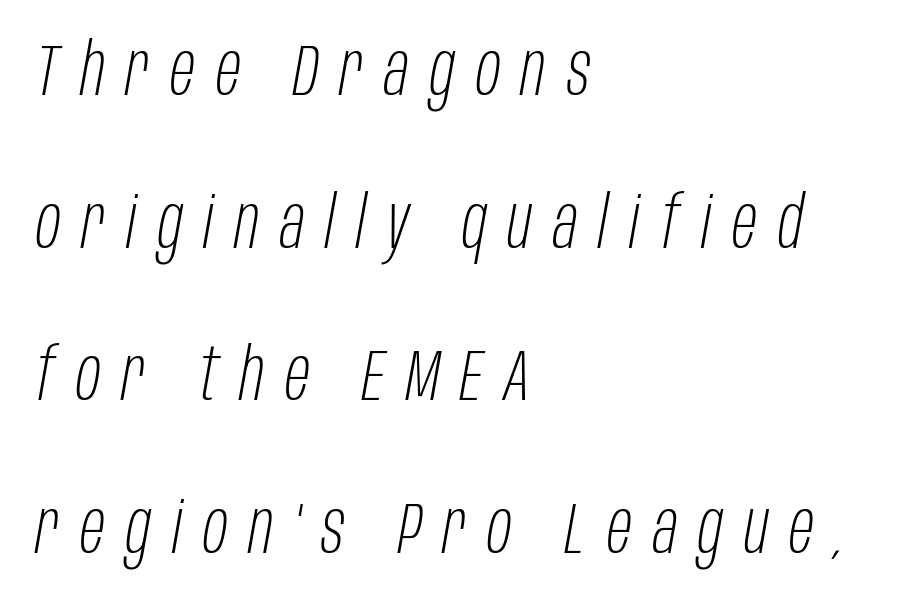
{"italic": "yes", "lean": "right", "slant_degrees": 10, "bold": "no", "weight": "light", "width": "condensed", "stroke_contrast": "low", "x_height": "large", "monospaced": "no", "underline": "no", "align": "left", "line_spacing": "loose", "line_spacing_ratio": 2.09, "letter_spacing": "wide", "letter_spacing_em": 0.29, "glyph_px": 73}
